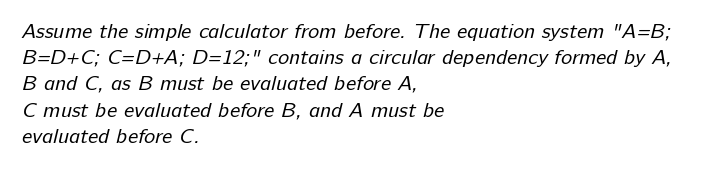
Weight: regular or lighter. One-word summary of the alignment: left. In terms of leading, this rendering sits right in the middle. The horizontal fit of the characters is conventional and even.
